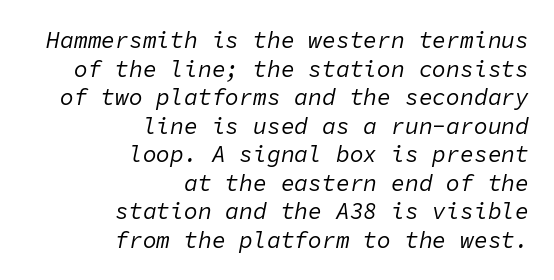
The rendering applies a slant to the glyphs. You could call the tracking neutral — neither tight nor loose. Every row of glyphs terminates at an identical x-position on the right. The string is rendered with underlining switched off.
